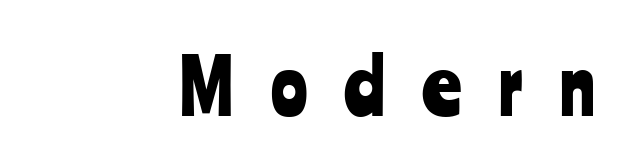
Q: Is the text italic (slanted)? A: No, it is upright.
Q: Is the typeface a serif or a sans-serif typeface? A: Sans-serif.
Q: Is the text underlined? A: No.
Q: How is the paragraph aligned? A: Right-aligned.
Q: Is the spacing between letters normal or unusually wide? A: Unusually wide.
Q: Width (condensed, normal, or wide)? A: Condensed.
Q: Stroke contrast? A: Low.
Q: x-height? A: Medium.
Q: Monospaced? A: No.
